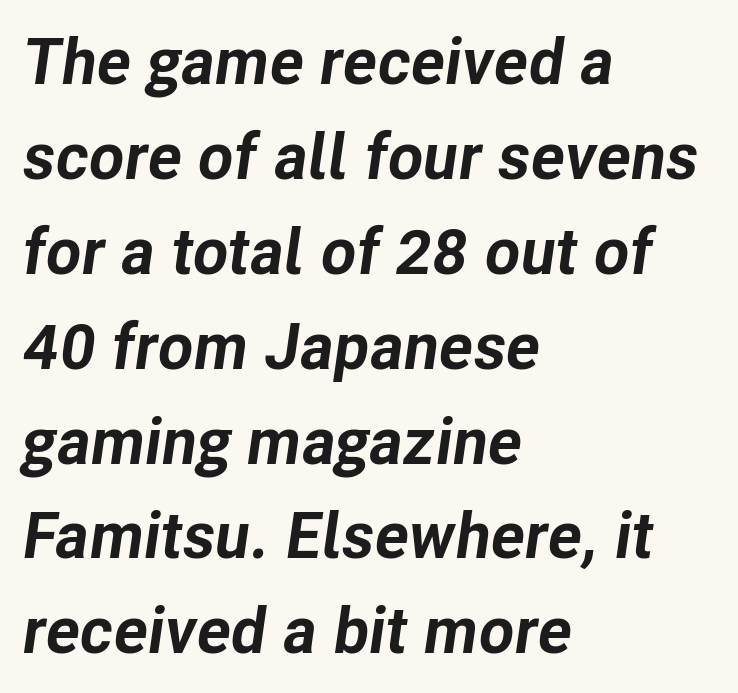
Q: Is the text bold? A: Yes.
Q: Is the text italic (slanted)? A: Yes, it leans right by about 8 degrees.
Q: Is the text underlined? A: No.
Q: How is the paragraph aligned? A: Left-aligned.
Q: Is the spacing between letters normal or unusually wide? A: Normal.
Q: Is the spacing between lines tight, normal or loose? A: Normal.
Q: Width (condensed, normal, or wide)? A: Normal.
Q: Stroke contrast? A: Low.
Q: x-height? A: Medium.
Q: Monospaced? A: No.
